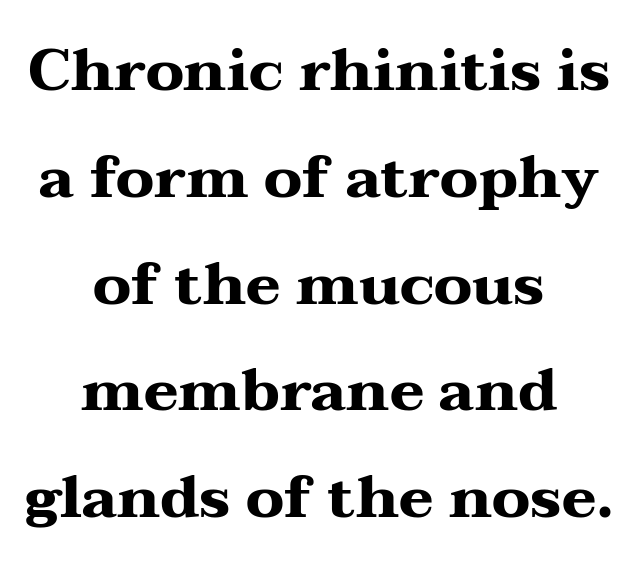
Q: Is the text bold? A: Yes.
Q: Is the text italic (slanted)? A: No, it is upright.
Q: Is the typeface a serif or a sans-serif typeface? A: Serif.
Q: Is the text underlined? A: No.
Q: How is the paragraph aligned? A: Centered.
Q: Is the spacing between letters normal or unusually wide? A: Normal.
Q: Width (condensed, normal, or wide)? A: Wide.
Q: Stroke contrast? A: Medium.
Q: x-height? A: Medium.
Q: Monospaced? A: No.
